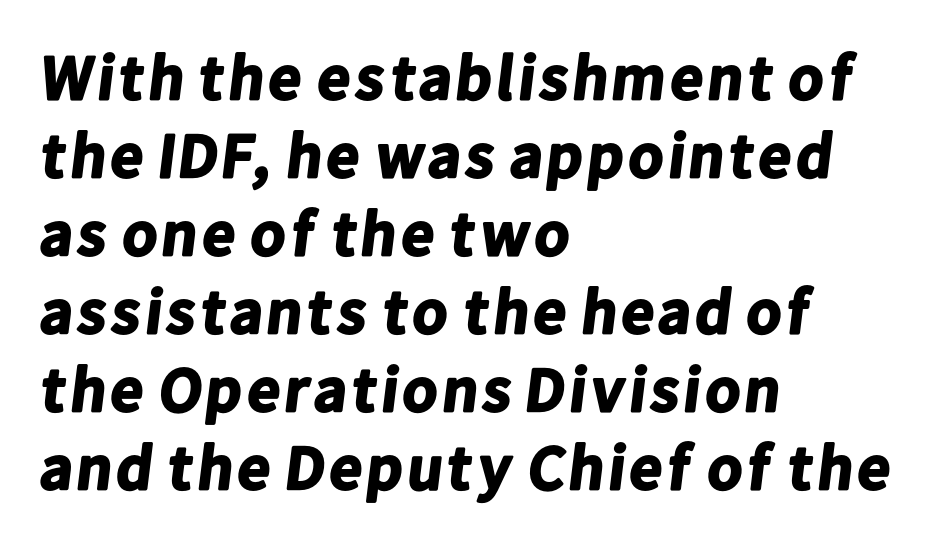
Q: Is the text bold? A: Yes.
Q: Is the typeface a serif or a sans-serif typeface? A: Sans-serif.
Q: Is the text underlined? A: No.
Q: How is the paragraph aligned? A: Left-aligned.
Q: Is the spacing between letters normal or unusually wide? A: Normal.
Q: Width (condensed, normal, or wide)? A: Normal.
Q: Stroke contrast? A: Low.
Q: x-height? A: Medium.
Q: Monospaced? A: No.
